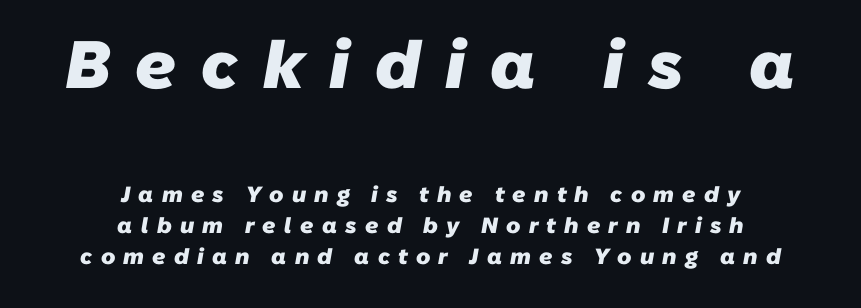
Q: Is the text bold? A: Yes.
Q: Is the typeface a serif or a sans-serif typeface? A: Sans-serif.
Q: Is the text underlined? A: No.
Q: How is the paragraph aligned? A: Centered.
Q: Is the spacing between letters normal or unusually wide? A: Unusually wide.
Q: Is the spacing between lines tight, normal or loose? A: Normal.
Q: Which block of text is set in a larger size, the first (top) or the second (bottom)? A: The first (top) one.
Q: Width (condensed, normal, or wide)? A: Normal.
Q: Stroke contrast? A: Low.
Q: x-height? A: Medium.
Q: Monospaced? A: No.
